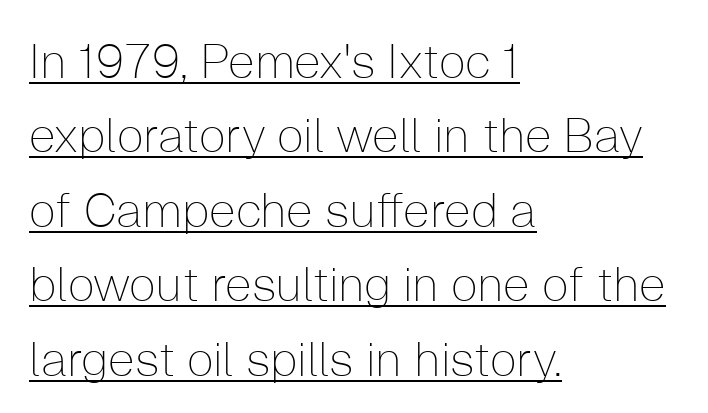
{"serif": "no", "italic": "no", "bold": "no", "weight": "thin", "width": "normal", "stroke_contrast": "low", "x_height": "medium", "monospaced": "no", "underline": "yes", "align": "left", "line_spacing": "normal", "line_spacing_ratio": 1.55, "letter_spacing": "normal", "letter_spacing_em": 0.0, "glyph_px": 48}
